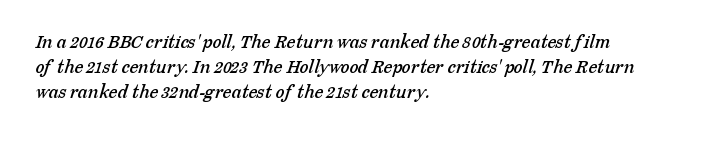
Type without underlining. Between one letter and the next there's only the usual sliver of space. Notice how descenders clear the ascenders below comfortably — that's standard leading. The setting favours the left margin, as ordinary paragraphs usually do.
